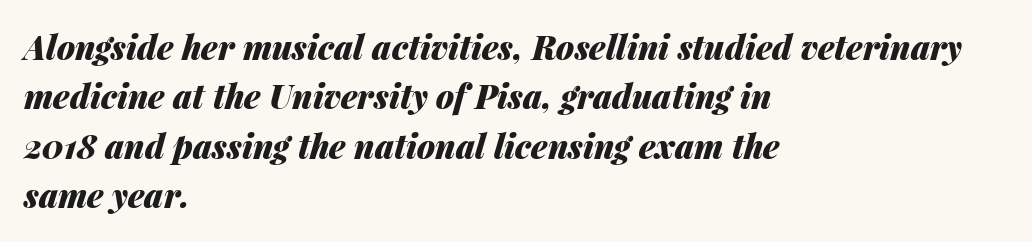
The text carries the slant typical of an italic or oblique font. Just letters on the line, the space beneath them empty. Set as a true bold cut, around the 700 mark. Caption: multi-line text, flush left, ragged right.
